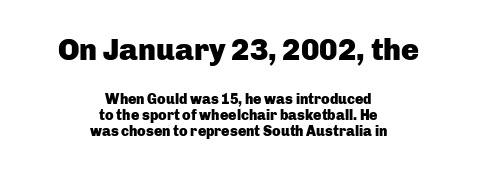
{"serif": "no", "italic": "no", "bold": "yes", "weight": "heavy", "width": "normal", "stroke_contrast": "low", "x_height": "medium", "monospaced": "no", "underline": "no", "align": "center", "line_spacing_ratio": 1.16, "letter_spacing": "normal", "letter_spacing_em": 0.0, "larger_block": "first", "size_ratio": 2.14, "glyph_px": 30}
